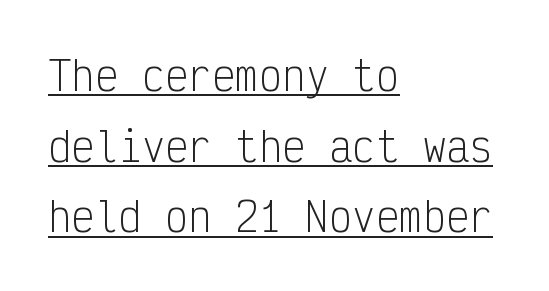
{"serif": "no", "italic": "no", "bold": "no", "weight": "light", "width": "condensed", "stroke_contrast": "low", "x_height": "medium", "monospaced": "yes", "underline": "yes", "align": "left", "line_spacing_ratio": 1.81, "letter_spacing": "normal", "letter_spacing_em": 0.0, "glyph_px": 39}
